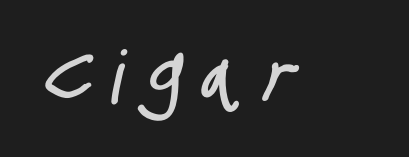
Q: Is the typeface a serif or a sans-serif typeface? A: Sans-serif.
Q: Is the text underlined? A: No.
Q: Is the spacing between letters normal or unusually wide? A: Unusually wide.
Q: Width (condensed, normal, or wide)? A: Condensed.
Q: Stroke contrast? A: Low.
Q: x-height? A: Large.
Q: Monospaced? A: No.
